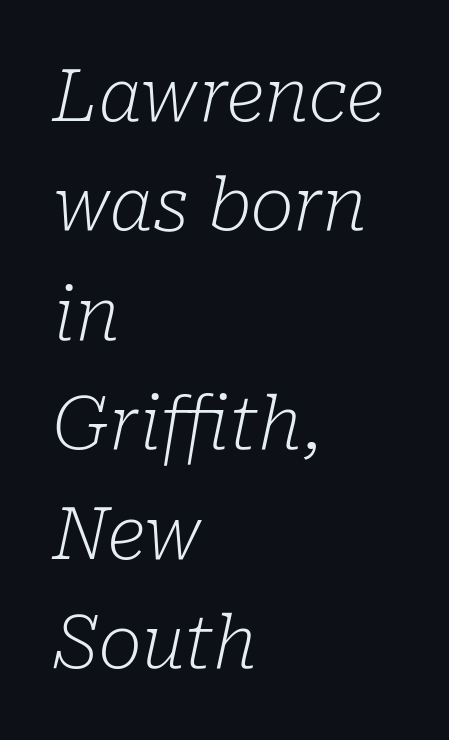
Q: Is the text bold? A: No.
Q: Is the text italic (slanted)? A: Yes, it leans right by about 10 degrees.
Q: Is the typeface a serif or a sans-serif typeface? A: Serif.
Q: Is the text underlined? A: No.
Q: How is the paragraph aligned? A: Left-aligned.
Q: Is the spacing between letters normal or unusually wide? A: Normal.
Q: Is the spacing between lines tight, normal or loose? A: Normal.
Q: Width (condensed, normal, or wide)? A: Normal.
Q: Stroke contrast? A: Low.
Q: x-height? A: Medium.
Q: Monospaced? A: No.
